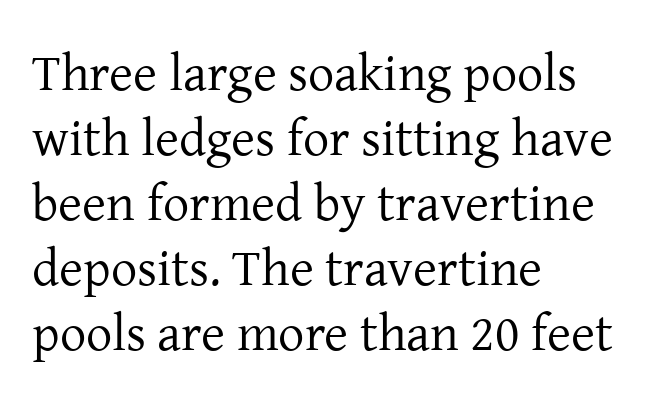
The vertical gap from one line to the next is medium. Is this a sans? No — the strokes have serifs. A roman cut, with each character standing at attention. A typesetter would call this zero additional tracking. Summary of weight: not heavy and not bold.
